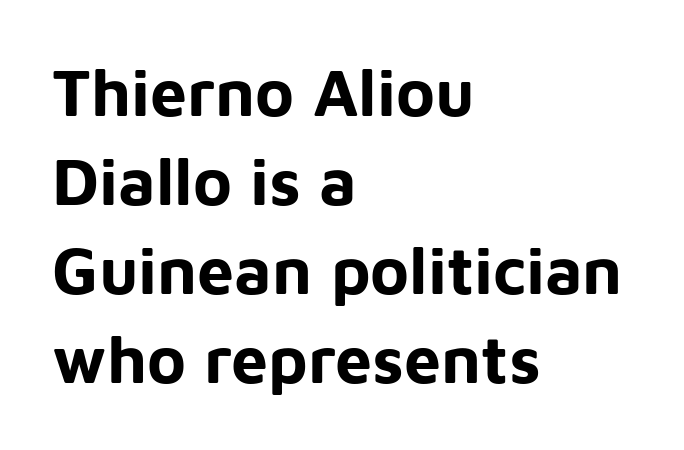
The letters sit at their default tracking, neither squeezed nor spread. Serif or sans? Sans — the stroke terminals are bare. The characters look thick and weighty, a clear bold. The space directly below the letters is spotless. Upright lettering throughout. Rows of type keep a routine distance in the vertical direction.
